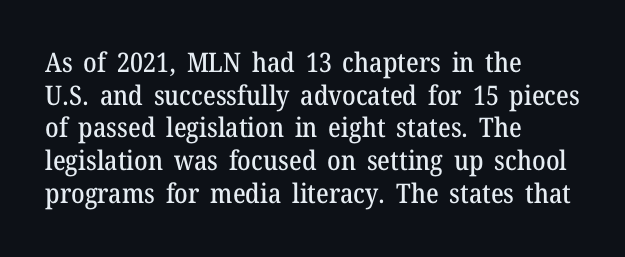
The image shows 27 px text type, upright; set left-aligned, line spacing 1.21x, normal letter spacing, not underlined.
